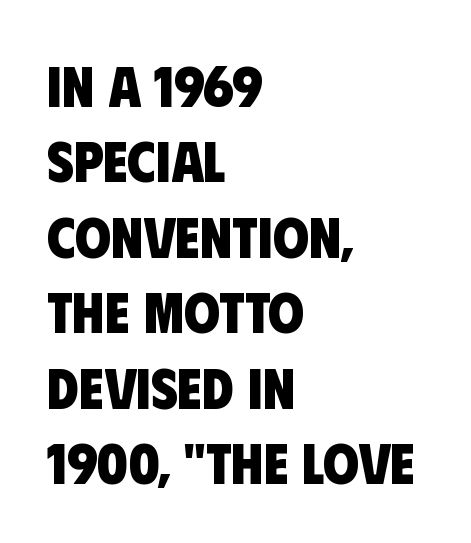
{"serif": "no", "bold": "yes", "weight": "heavy", "width": "condensed", "stroke_contrast": "low", "x_height": "large", "monospaced": "no", "underline": "no", "align": "left", "line_spacing": "normal", "line_spacing_ratio": 1.3, "letter_spacing": "normal", "letter_spacing_em": 0.0, "glyph_px": 58}
